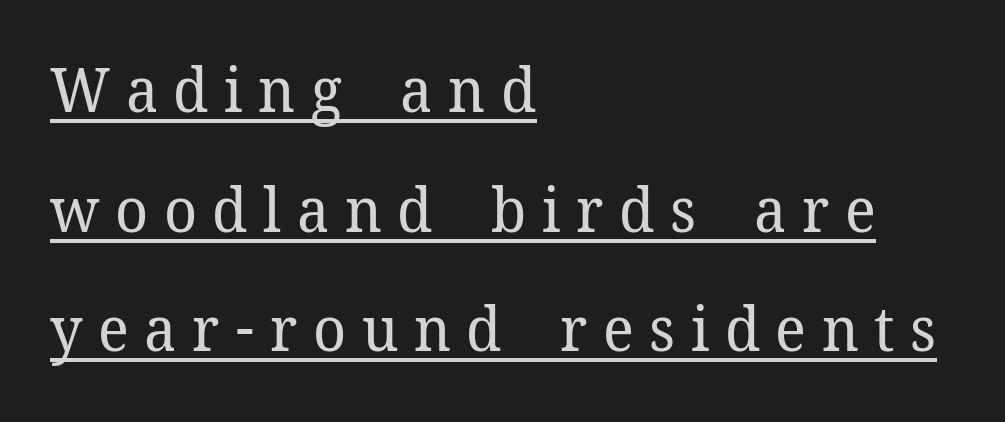
Q: Is the text bold? A: No.
Q: Is the text italic (slanted)? A: No, it is upright.
Q: Is the typeface a serif or a sans-serif typeface? A: Serif.
Q: Is the text underlined? A: Yes.
Q: How is the paragraph aligned? A: Left-aligned.
Q: Is the spacing between letters normal or unusually wide? A: Unusually wide.
Q: Is the spacing between lines tight, normal or loose? A: Loose.
Q: Width (condensed, normal, or wide)? A: Normal.
Q: Stroke contrast? A: Low.
Q: x-height? A: Medium.
Q: Monospaced? A: No.
